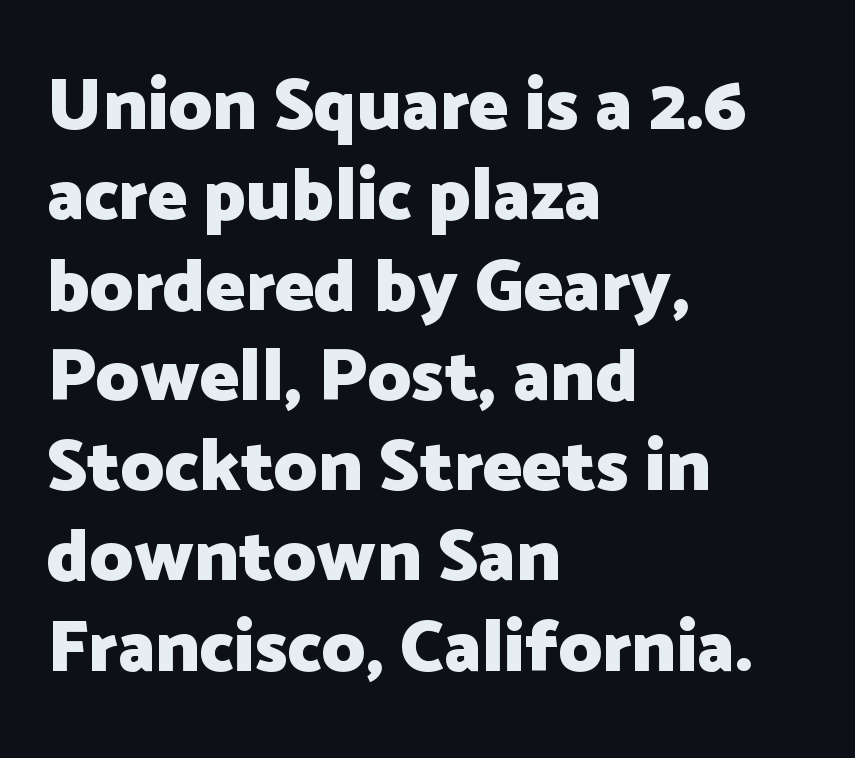
Q: Is the text bold? A: Yes.
Q: Is the text italic (slanted)? A: No, it is upright.
Q: Is the typeface a serif or a sans-serif typeface? A: Sans-serif.
Q: Is the text underlined? A: No.
Q: How is the paragraph aligned? A: Left-aligned.
Q: Is the spacing between letters normal or unusually wide? A: Normal.
Q: Width (condensed, normal, or wide)? A: Normal.
Q: Stroke contrast? A: Low.
Q: x-height? A: Medium.
Q: Monospaced? A: No.
